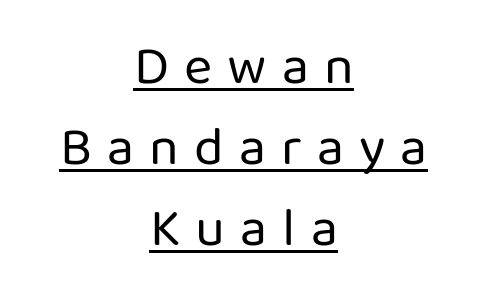
The specimen reads as upright at a glance. Look at the tracking — it's clearly loosened, letters drifting apart. Leading matches the norm, producing a regular column. The lines are quadded center.
